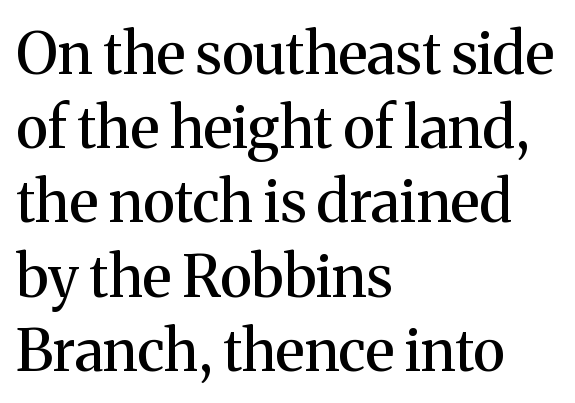
Serifs: yes, visible at the terminals of the letterforms. Horizontal bands of white between lines are of average thickness. No word sits above an underline. Tracking here is standard; glyphs follow each other at the usual distance. Is there any slant? The stems are plumb. These lines are set flush left with a ragged right edge.
